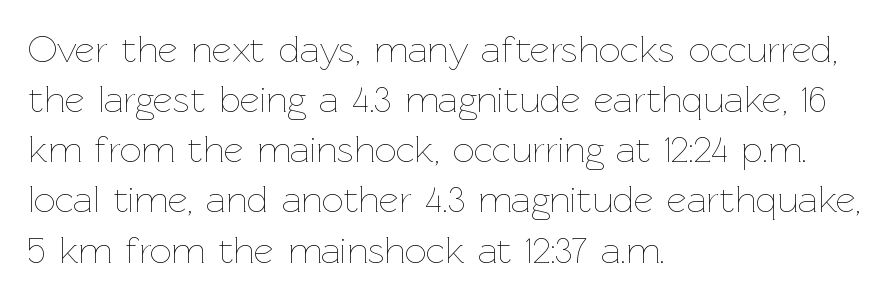
The image shows 38 px thin type, upright; set left-aligned, normal line spacing (1.32x), normal letter spacing, not underlined; low stroke contrast and a medium x-height.
